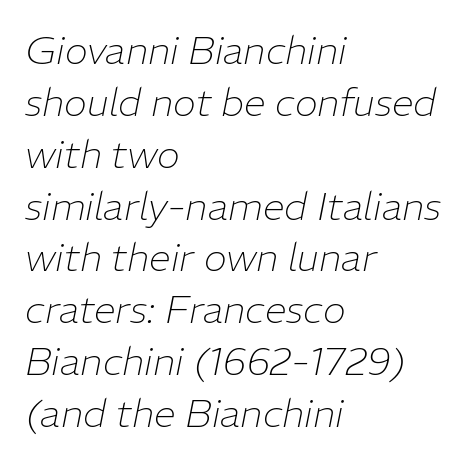
The image shows 39 px thin type, italic (leaning right); set left-aligned, normal line spacing (1.33x), normal letter spacing, not underlined; low stroke contrast and a medium x-height.
